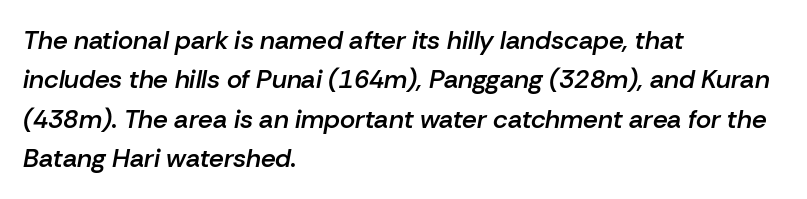
Is the type bold? Partly — it's a semibold, heavier than regular but not fully bold. What's the leading like? Ordinary, nothing unusual. A typesetter would call this zero additional tracking. A student would call this left alignment; a typographer would say flush left, rag right. Notice how the stems are inclined rather than vertical — that's the hallmark of italics. Words float on clear page, feet unadorned.
